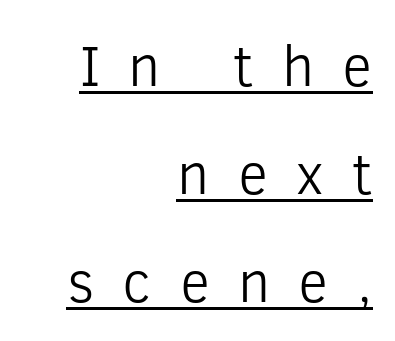
Q: Is the text bold? A: No.
Q: Is the text italic (slanted)? A: No, it is upright.
Q: Is the typeface a serif or a sans-serif typeface? A: Sans-serif.
Q: Is the text underlined? A: Yes.
Q: How is the paragraph aligned? A: Right-aligned.
Q: Is the spacing between letters normal or unusually wide? A: Unusually wide.
Q: Width (condensed, normal, or wide)? A: Normal.
Q: Stroke contrast? A: Low.
Q: x-height? A: Medium.
Q: Monospaced? A: No.
